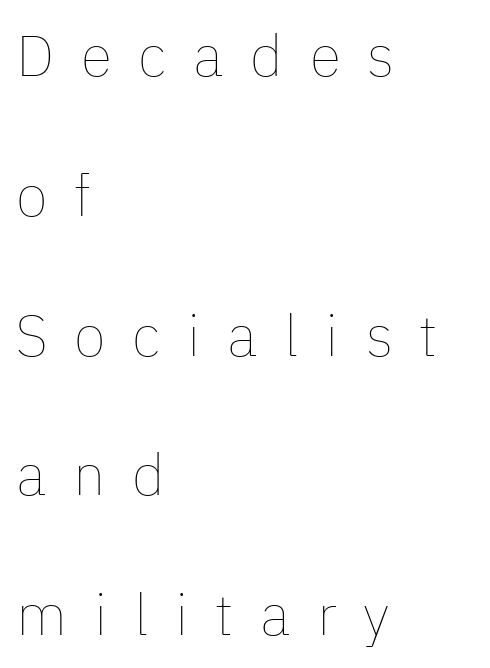
The image shows 58 px thin type, upright; set left-aligned, loose line spacing (2.41x), unusually wide letter spacing (+0.46 em), not underlined; low stroke contrast and a medium x-height.
